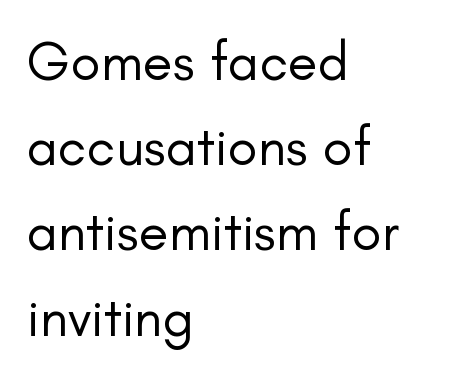
Q: Is the text bold? A: No.
Q: Is the text italic (slanted)? A: No, it is upright.
Q: Is the typeface a serif or a sans-serif typeface? A: Sans-serif.
Q: Is the text underlined? A: No.
Q: How is the paragraph aligned? A: Left-aligned.
Q: Is the spacing between letters normal or unusually wide? A: Normal.
Q: Is the spacing between lines tight, normal or loose? A: Normal.
Q: Width (condensed, normal, or wide)? A: Normal.
Q: Stroke contrast? A: Low.
Q: x-height? A: Small.
Q: Monospaced? A: No.
